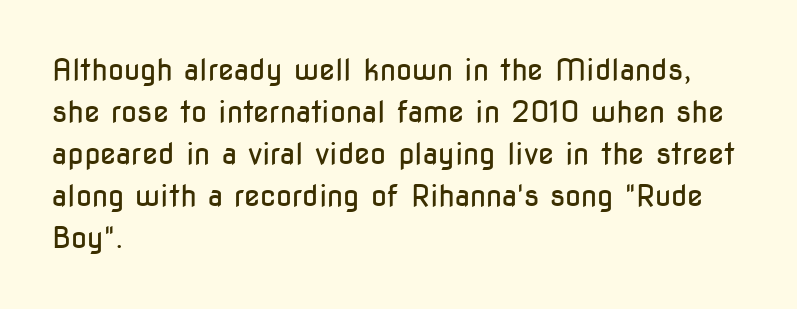
Q: Is the text bold? A: No.
Q: Is the text italic (slanted)? A: No, it is upright.
Q: Is the typeface a serif or a sans-serif typeface? A: Sans-serif.
Q: Is the text underlined? A: No.
Q: How is the paragraph aligned? A: Left-aligned.
Q: Is the spacing between letters normal or unusually wide? A: Normal.
Q: Is the spacing between lines tight, normal or loose? A: Normal.
Q: Width (condensed, normal, or wide)? A: Condensed.
Q: Stroke contrast? A: Low.
Q: x-height? A: Medium.
Q: Monospaced? A: No.
